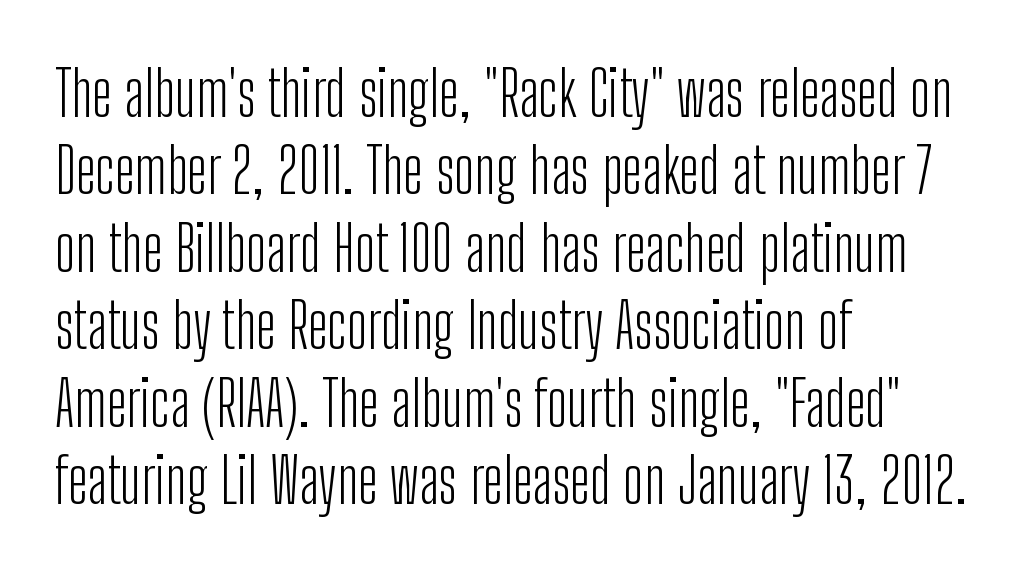
The image shows 63 px light, condensed sans-serif type, upright; set left-aligned, line spacing 1.23x, normal letter spacing, not underlined; low stroke contrast and a medium x-height.
